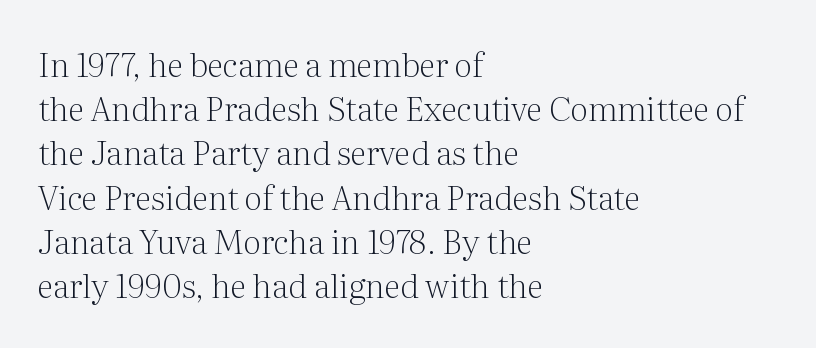
The image shows 33 px light serif type, upright; set left-aligned, normal line spacing (1.34x), normal letter spacing, not underlined; medium stroke contrast and a medium x-height.
